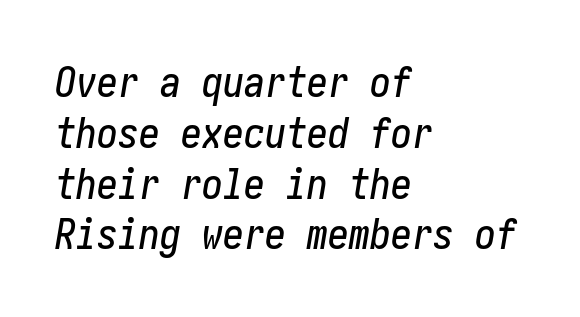
Q: Is the text italic (slanted)? A: Yes, it leans right by about 10 degrees.
Q: Is the text underlined? A: No.
Q: How is the paragraph aligned? A: Left-aligned.
Q: Is the spacing between letters normal or unusually wide? A: Normal.
Q: Width (condensed, normal, or wide)? A: Condensed.
Q: Stroke contrast? A: Low.
Q: x-height? A: Medium.
